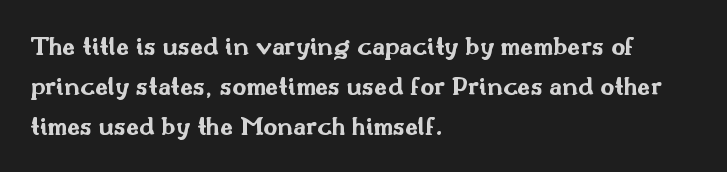
The image shows 27 px bold type, upright; set left-aligned, normal line spacing (1.49x), normal letter spacing, not underlined.
